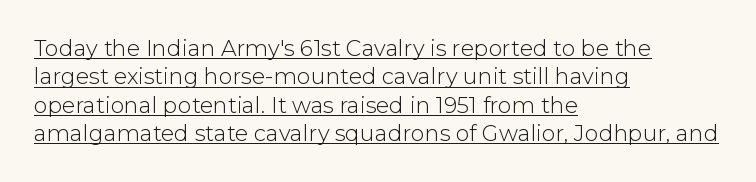
{"italic": "no", "bold": "no", "underline": "yes", "align": "left", "line_spacing": "normal", "line_spacing_ratio": 1.29, "letter_spacing": "normal", "letter_spacing_em": 0.0, "glyph_px": 22}
